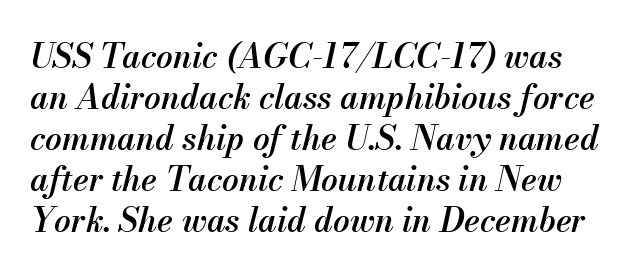
How are the letters spaced? Ordinarily, with no added tracking. The glyphs are unaccompanied by any horizontal stroke below them. Compared with ordinary roman type, these characters are visibly tilted. Spacing verdict: proportional, widths tailored to each character.
